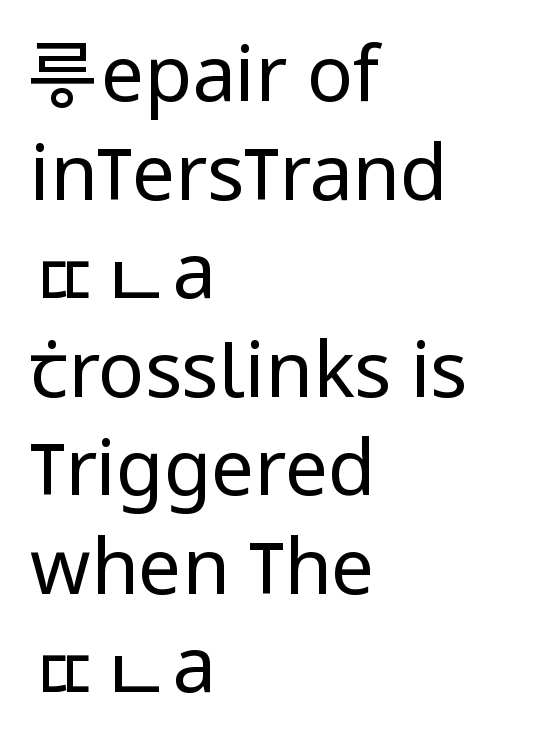
{"serif": "no", "italic": "no", "bold": "no", "weight": "regular", "width": "condensed", "stroke_contrast": "low", "x_height": "large", "monospaced": "no", "underline": "no", "align": "left", "line_spacing": "normal", "line_spacing_ratio": 1.28, "letter_spacing": "normal", "letter_spacing_em": 0.0, "glyph_px": 77}
